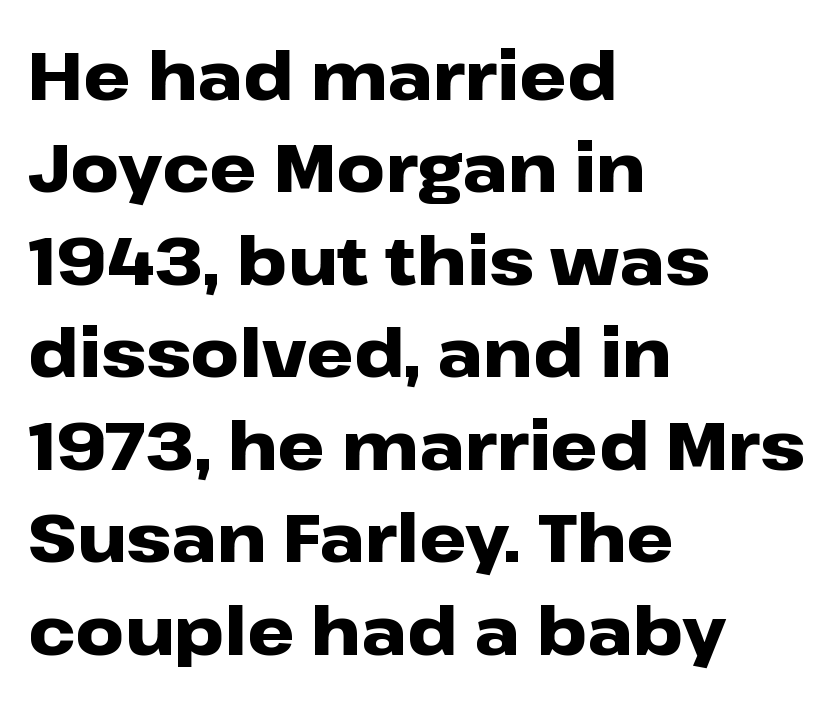
No feet cap the strokes, marking this as sans-serif type. Bare-footed words on every line. Leading: standard. Spacing verdict: proportional, widths tailored to each character.
